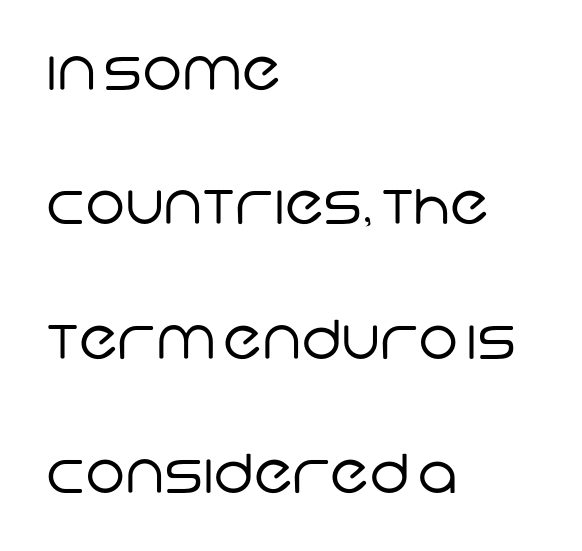
Typeset ragged right — the left edge is the straight one. The passage shown is typed in a proportional face where columns would drift. Each letter's strokes conclude bluntly, with no projecting serifs. Look at the tracking — it's just the regular setting, nothing added.
